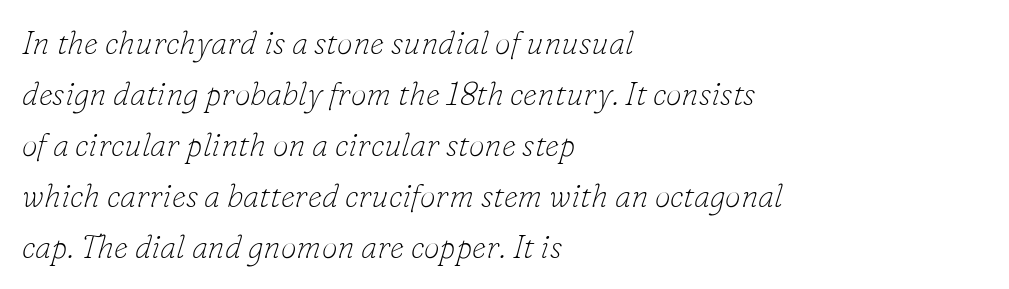
The image shows 32 px thin serif type, italic (leaning right); set left-aligned, normal line spacing (1.59x), normal letter spacing, not underlined; low stroke contrast and a small x-height.
